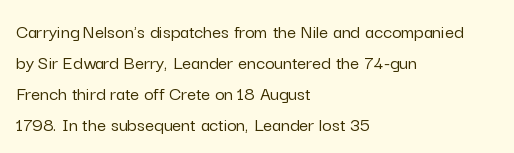
The image shows 20 px text type, upright; set left-aligned, normal line spacing (1.55x), normal letter spacing, not underlined.
